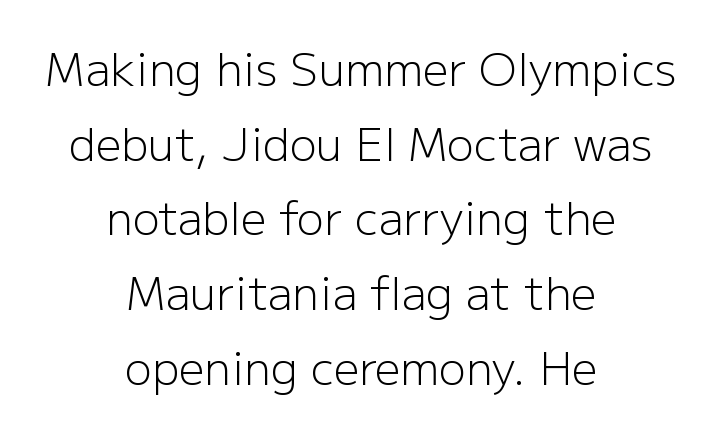
The image shows 45 px light sans-serif type, upright; set centered, normal line spacing (1.66x), normal letter spacing, not underlined; low stroke contrast and a medium x-height.
